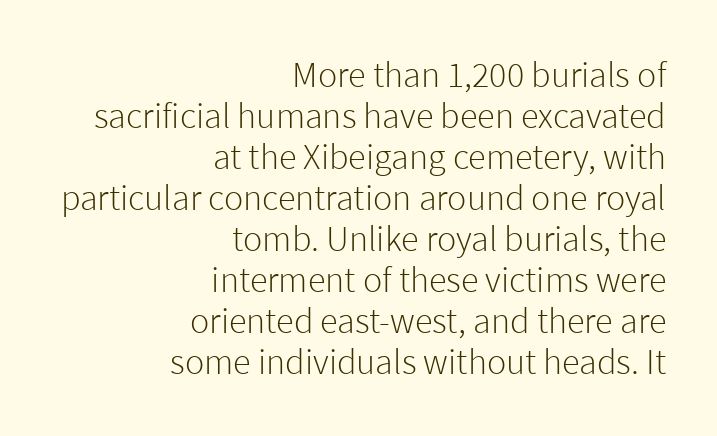
You could not count columns in this text — the font is proportionally spaced. The typesetting does not lean heavy: it is not bold. Rendered with straight, roman letterforms. To sum up the face: it is a sans, with no serifs.
